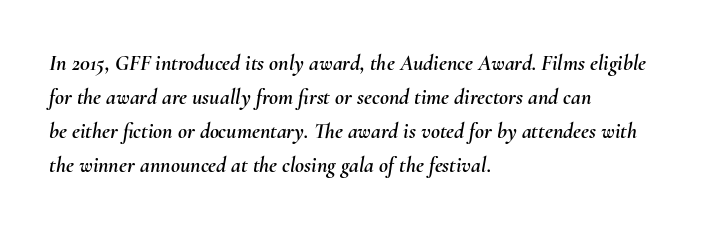
The image shows 22 px text type, italic (leaning right); set left-aligned, normal line spacing (1.54x), normal letter spacing, not underlined.
